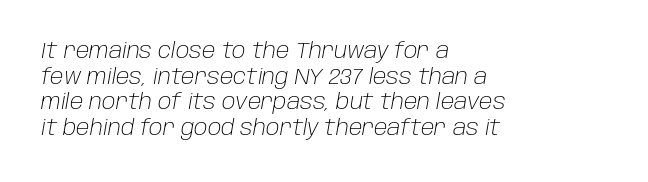
The image shows 21 px text type, italic (leaning right); set left-aligned, line spacing 1.22x, normal letter spacing, not underlined.
